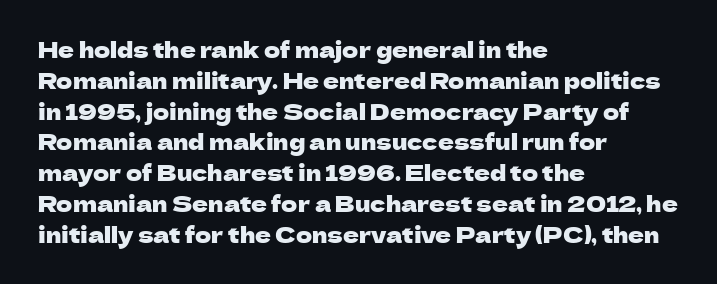
Q: Is the text italic (slanted)? A: No, it is upright.
Q: Is the text underlined? A: No.
Q: How is the paragraph aligned? A: Left-aligned.
Q: Is the spacing between letters normal or unusually wide? A: Normal.
Q: Is the spacing between lines tight, normal or loose? A: Normal.
